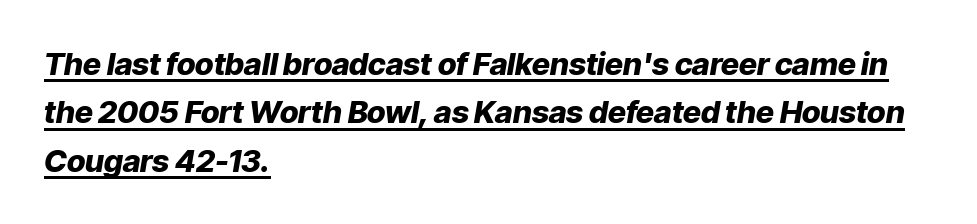
Q: Is the text bold? A: Yes.
Q: Is the text italic (slanted)? A: Yes, it leans right by about 9 degrees.
Q: Is the text underlined? A: Yes.
Q: How is the paragraph aligned? A: Left-aligned.
Q: Is the spacing between letters normal or unusually wide? A: Normal.
Q: Is the spacing between lines tight, normal or loose? A: Normal.
Q: Width (condensed, normal, or wide)? A: Normal.
Q: Stroke contrast? A: Low.
Q: x-height? A: Medium.
Q: Monospaced? A: No.
